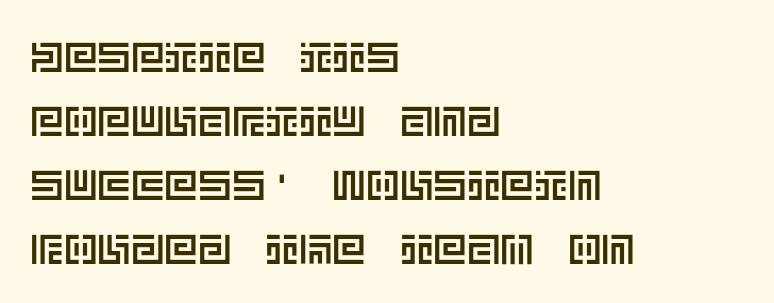
The image shows 42 px text type, upright; set left-aligned, normal line spacing (1.52x), normal letter spacing, not underlined; a large x-height.
